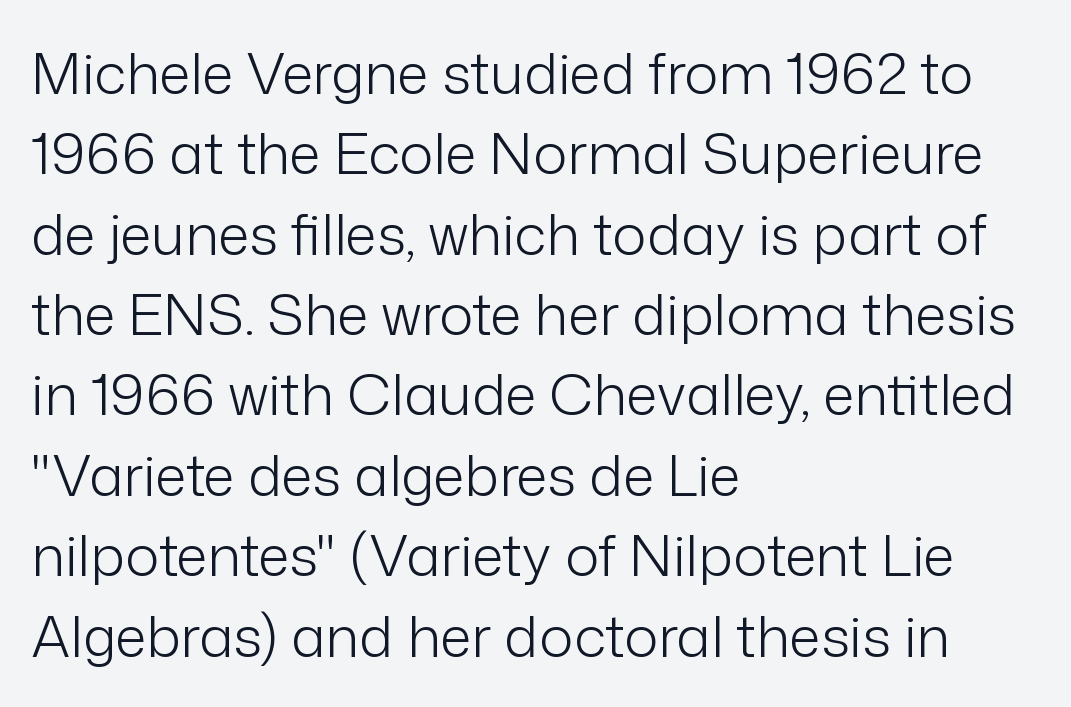
Q: Is the text bold? A: No.
Q: Is the text italic (slanted)? A: No, it is upright.
Q: Is the typeface a serif or a sans-serif typeface? A: Sans-serif.
Q: Is the text underlined? A: No.
Q: How is the paragraph aligned? A: Left-aligned.
Q: Is the spacing between letters normal or unusually wide? A: Normal.
Q: Is the spacing between lines tight, normal or loose? A: Normal.
Q: Width (condensed, normal, or wide)? A: Normal.
Q: Stroke contrast? A: Low.
Q: x-height? A: Medium.
Q: Monospaced? A: No.
